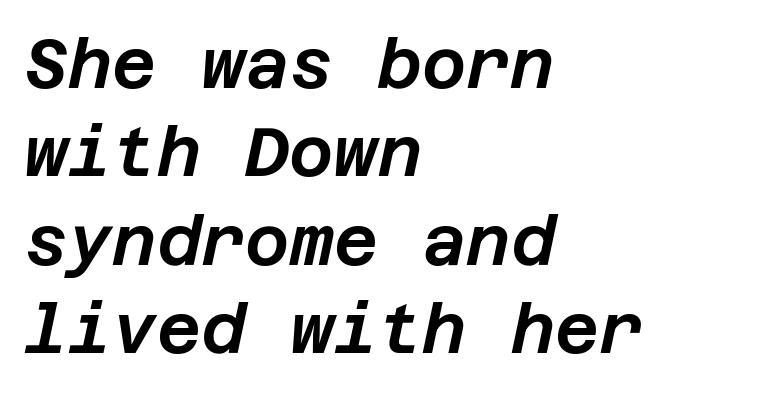
{"italic": "yes", "lean": "right", "slant_degrees": 12, "width": "normal", "stroke_contrast": "low", "x_height": "large", "underline": "no", "align": "left", "line_spacing": "normal", "line_spacing_ratio": 1.3, "letter_spacing": "normal", "letter_spacing_em": 0.0, "glyph_px": 68}
